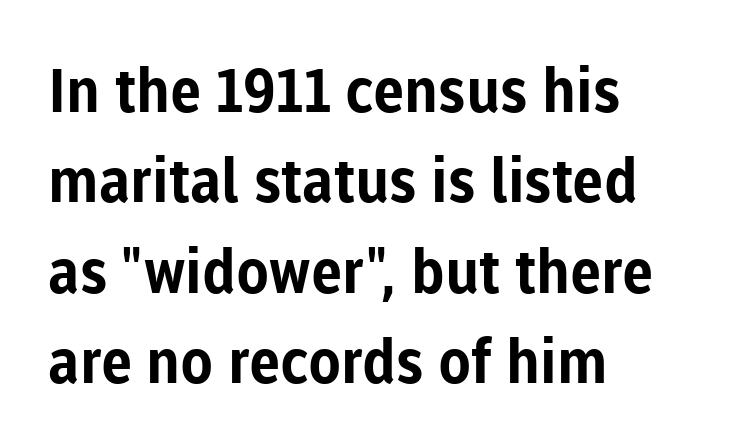
{"serif": "no", "italic": "no", "bold": "yes", "weight": "bold", "width": "normal", "stroke_contrast": "low", "x_height": "medium", "monospaced": "no", "underline": "no", "align": "left", "line_spacing": "normal", "line_spacing_ratio": 1.48, "letter_spacing": "normal", "letter_spacing_em": 0.0, "glyph_px": 61}
